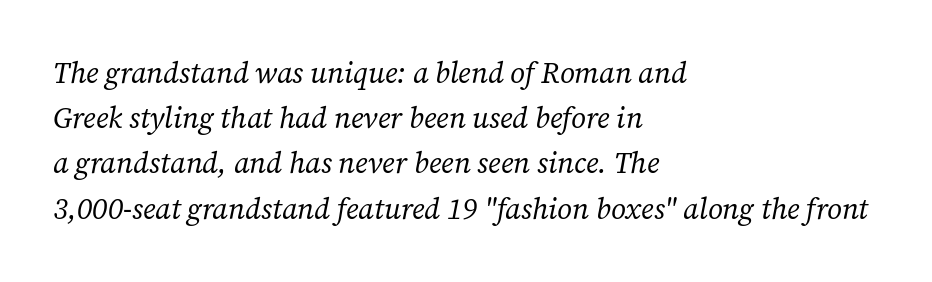
Stems and bowls with no extra thickness — not bold. If you drew a ruler down the left edge, every line would touch it. Descenders hang freely into open space. The passage shown is typed in a proportional face where columns would drift. The face used here is seriffed, in the tradition of book romans. Is the letter spacing exaggerated? No — it looks like the ordinary default.
